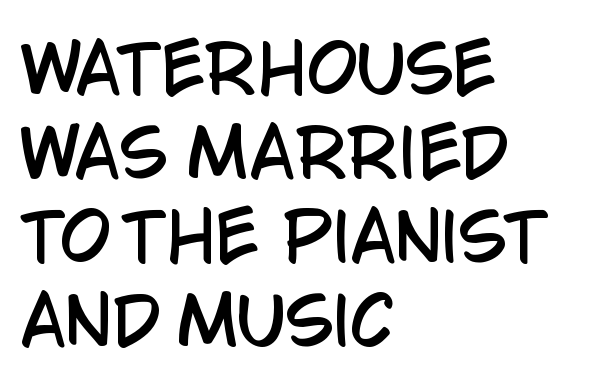
Q: Is the text italic (slanted)? A: No, it is upright.
Q: Is the typeface a serif or a sans-serif typeface? A: Sans-serif.
Q: Is the text underlined? A: No.
Q: How is the paragraph aligned? A: Left-aligned.
Q: Is the spacing between letters normal or unusually wide? A: Normal.
Q: Is the spacing between lines tight, normal or loose? A: Normal.
Q: Width (condensed, normal, or wide)? A: Condensed.
Q: Stroke contrast? A: Low.
Q: x-height? A: Large.
Q: Monospaced? A: No.
